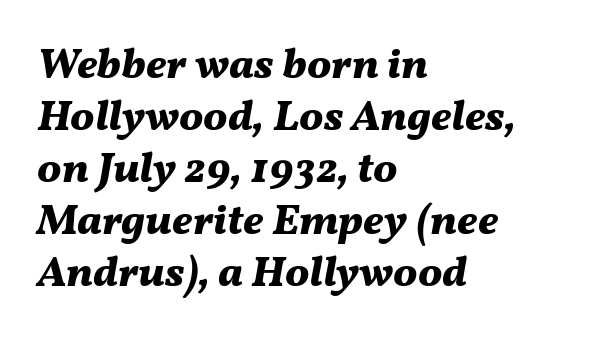
Q: Is the text bold? A: Yes.
Q: Is the text italic (slanted)? A: Yes, it leans right by about 11 degrees.
Q: Is the text underlined? A: No.
Q: How is the paragraph aligned? A: Left-aligned.
Q: Is the spacing between letters normal or unusually wide? A: Normal.
Q: Width (condensed, normal, or wide)? A: Normal.
Q: Stroke contrast? A: Medium.
Q: x-height? A: Medium.
Q: Monospaced? A: No.
